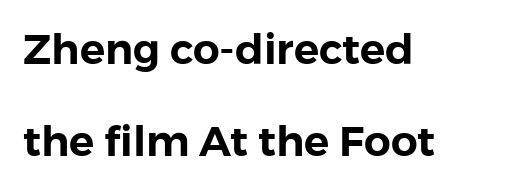
Q: Is the text italic (slanted)? A: No, it is upright.
Q: Is the typeface a serif or a sans-serif typeface? A: Sans-serif.
Q: Is the text underlined? A: No.
Q: How is the paragraph aligned? A: Left-aligned.
Q: Is the spacing between letters normal or unusually wide? A: Normal.
Q: Is the spacing between lines tight, normal or loose? A: Loose.
Q: Width (condensed, normal, or wide)? A: Normal.
Q: x-height? A: Medium.
Q: Monospaced? A: No.
